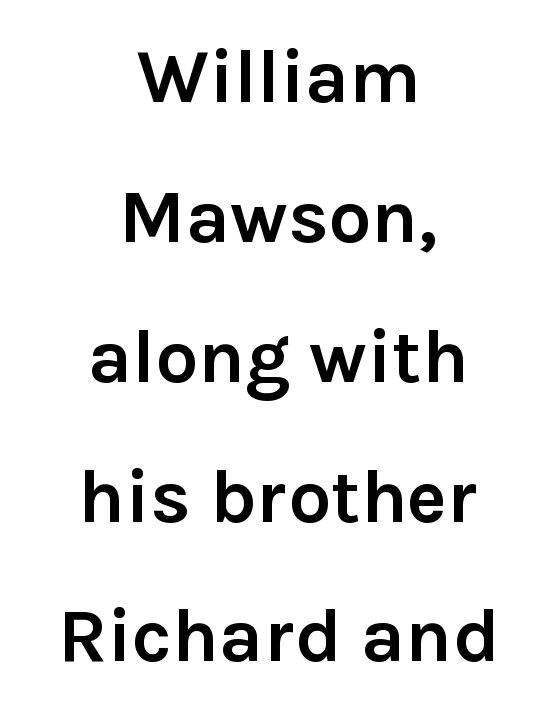
The image shows 76 px semibold sans-serif type, upright; set centered, line spacing 1.84x, normal letter spacing, not underlined; a medium x-height.
